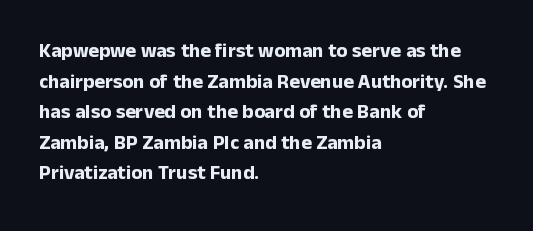
The image shows 20 px bold type, upright; set left-aligned, normal line spacing (1.53x), normal letter spacing, not underlined.
